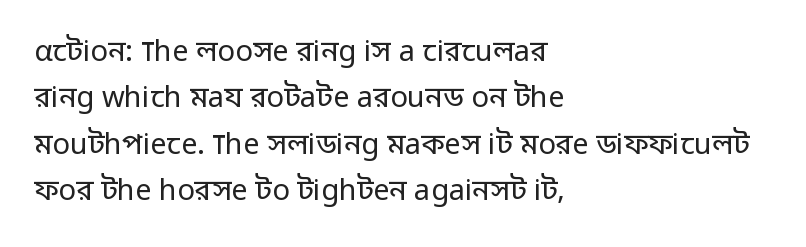
Q: Is the text bold? A: No.
Q: Is the text italic (slanted)? A: No, it is upright.
Q: Is the typeface a serif or a sans-serif typeface? A: Sans-serif.
Q: Is the text underlined? A: No.
Q: How is the paragraph aligned? A: Left-aligned.
Q: Is the spacing between letters normal or unusually wide? A: Normal.
Q: Is the spacing between lines tight, normal or loose? A: Normal.
Q: Width (condensed, normal, or wide)? A: Normal.
Q: Stroke contrast? A: Low.
Q: x-height? A: Medium.
Q: Monospaced? A: No.
